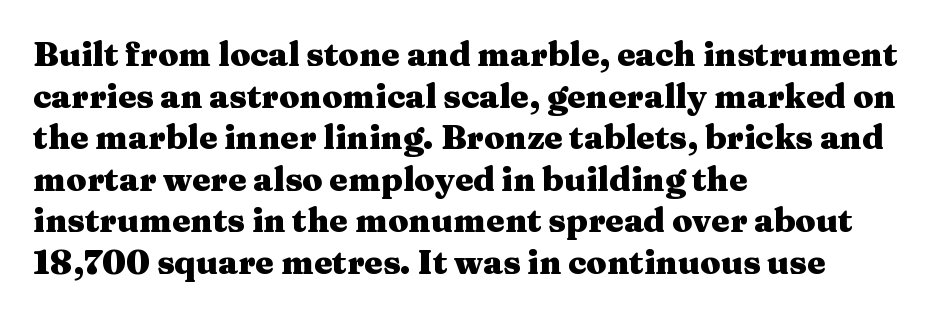
{"serif": "yes", "italic": "no", "bold": "yes", "weight": "heavy", "width": "wide", "stroke_contrast": "medium", "x_height": "medium", "monospaced": "no", "underline": "no", "align": "left", "line_spacing": "normal", "line_spacing_ratio": 1.26, "letter_spacing": "normal", "letter_spacing_em": 0.0, "glyph_px": 33}
